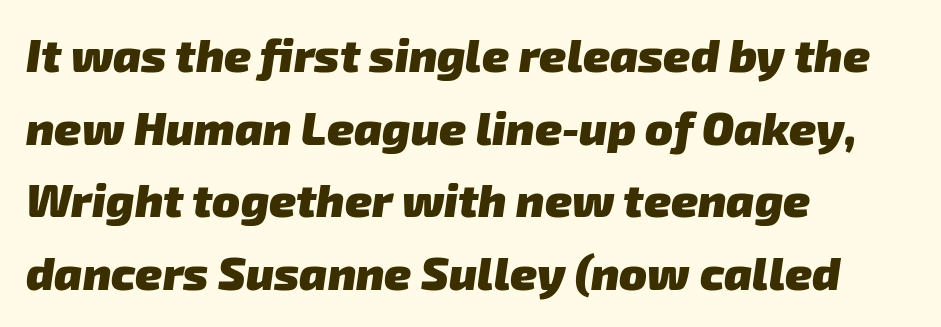
{"serif": "no", "bold": "yes", "weight": "heavy", "width": "normal", "stroke_contrast": "low", "x_height": "medium", "monospaced": "no", "underline": "no", "align": "left", "line_spacing": "normal", "line_spacing_ratio": 1.58, "letter_spacing": "normal", "letter_spacing_em": 0.0, "glyph_px": 46}
